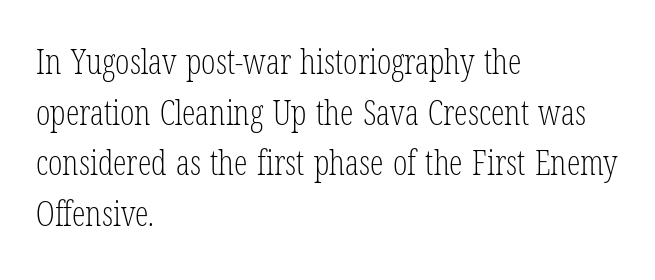
Q: Is the text bold? A: No.
Q: Is the text italic (slanted)? A: No, it is upright.
Q: Is the typeface a serif or a sans-serif typeface? A: Serif.
Q: Is the text underlined? A: No.
Q: How is the paragraph aligned? A: Left-aligned.
Q: Is the spacing between letters normal or unusually wide? A: Normal.
Q: Is the spacing between lines tight, normal or loose? A: Normal.
Q: Width (condensed, normal, or wide)? A: Condensed.
Q: Stroke contrast? A: Low.
Q: x-height? A: Medium.
Q: Monospaced? A: No.
